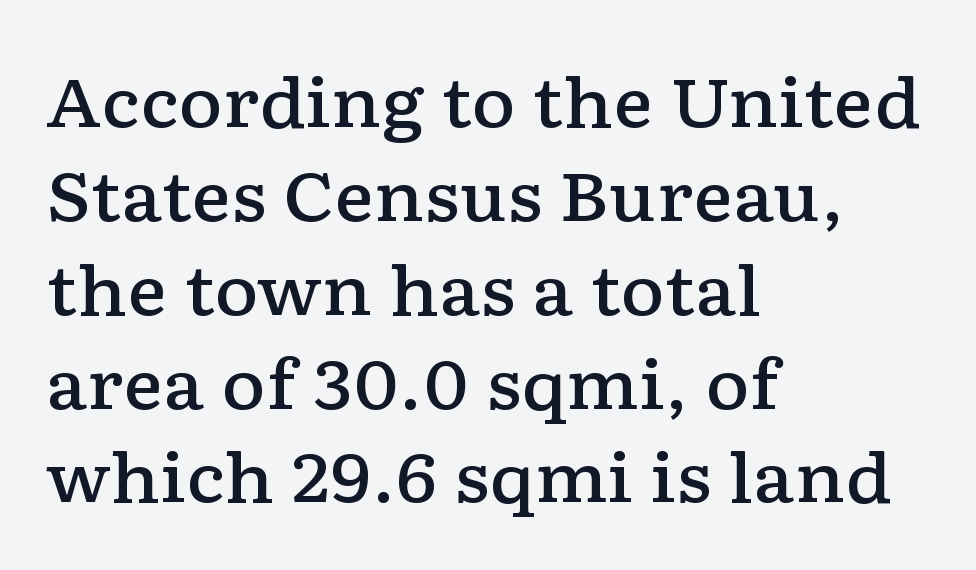
{"serif": "yes", "italic": "no", "bold": "semi", "weight": "semibold", "width": "wide", "stroke_contrast": "low", "x_height": "medium", "monospaced": "no", "underline": "no", "align": "left", "line_spacing": "normal", "line_spacing_ratio": 1.38, "letter_spacing": "normal", "letter_spacing_em": 0.0, "glyph_px": 68}
